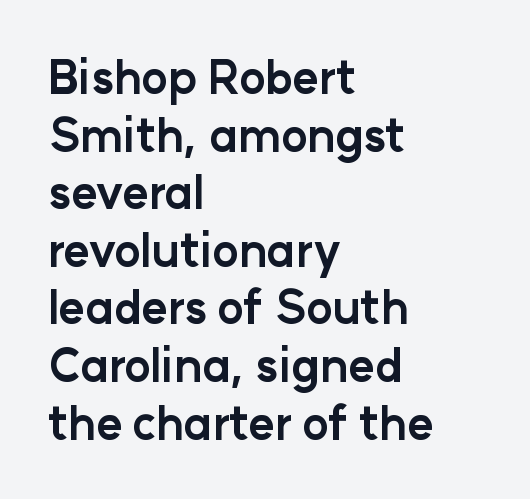
The image shows 45 px bold sans-serif type, upright; set left-aligned, normal line spacing (1.28x), normal letter spacing, not underlined; low stroke contrast and a medium x-height.
